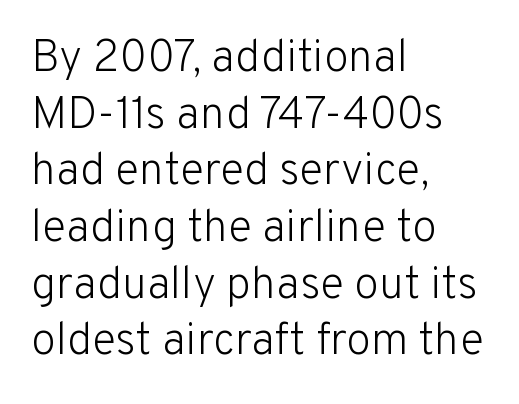
{"serif": "no", "italic": "no", "bold": "no", "weight": "light", "width": "normal", "stroke_contrast": "low", "x_height": "medium", "monospaced": "no", "underline": "no", "align": "left", "line_spacing": "normal", "line_spacing_ratio": 1.26, "letter_spacing": "normal", "letter_spacing_em": 0.0, "glyph_px": 45}
